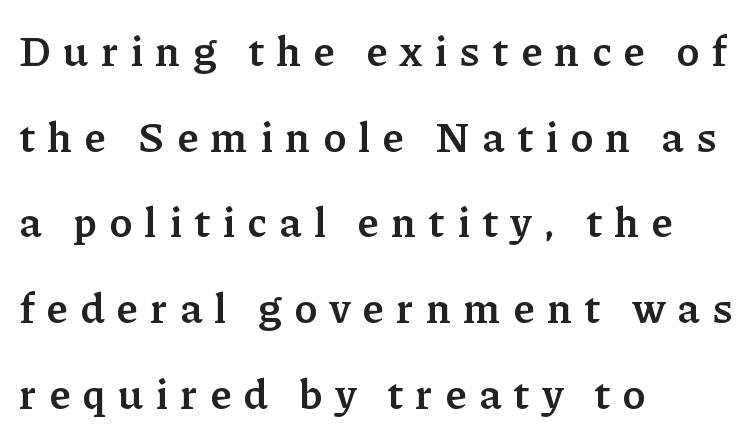
This sample is left-justified, so line endings fall wherever the words run out. Rule under the text: the space is simply empty. A roman cut, with each character standing at attention. The gaps between neighbouring characters are conspicuously large. Each new line begins a long way beneath the previous one. Small tapered or slab feet sit at the stroke ends, so this counts as serif.
